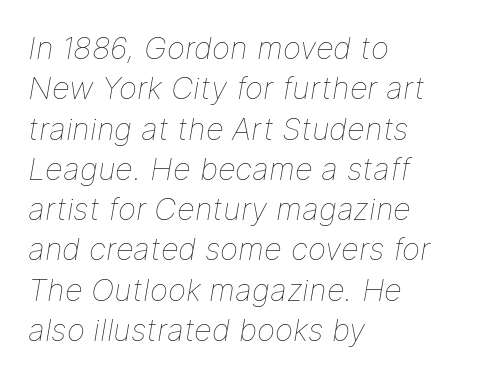
The image shows 31 px thin type, italic (leaning right); set left-aligned, normal line spacing (1.3x), normal letter spacing, not underlined; low stroke contrast and a medium x-height.
